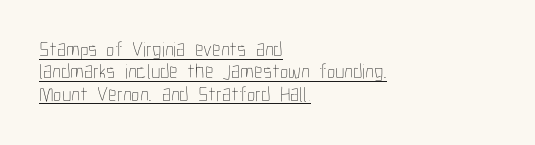
The image shows 21 px text type, upright; set left-aligned, tight line spacing (1.06x), normal letter spacing, underlined.
